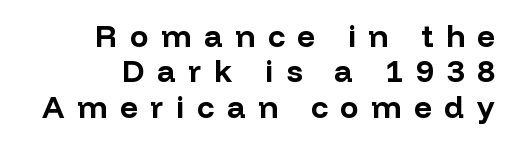
Q: Is the text bold? A: Yes.
Q: Is the text italic (slanted)? A: No, it is upright.
Q: Is the typeface a serif or a sans-serif typeface? A: Sans-serif.
Q: Is the text underlined? A: No.
Q: How is the paragraph aligned? A: Right-aligned.
Q: Is the spacing between letters normal or unusually wide? A: Unusually wide.
Q: Is the spacing between lines tight, normal or loose? A: Tight.
Q: Width (condensed, normal, or wide)? A: Normal.
Q: Stroke contrast? A: Low.
Q: x-height? A: Medium.
Q: Monospaced? A: No.
